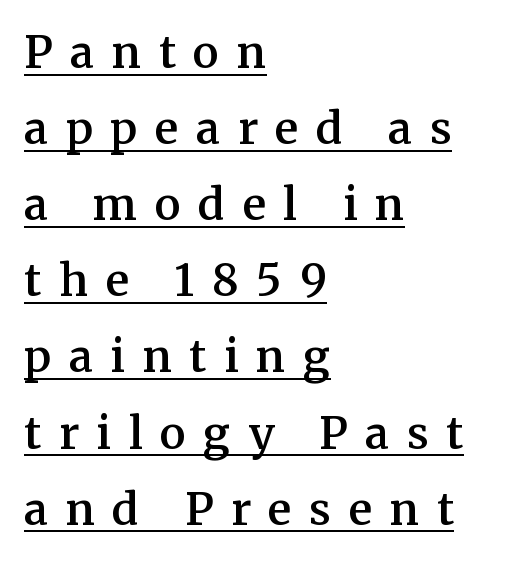
{"serif": "yes", "italic": "no", "bold": "semi", "weight": "semibold", "width": "normal", "stroke_contrast": "medium", "x_height": "medium", "monospaced": "no", "underline": "yes", "align": "left", "line_spacing_ratio": 1.73, "letter_spacing": "wide", "letter_spacing_em": 0.4, "glyph_px": 44}
